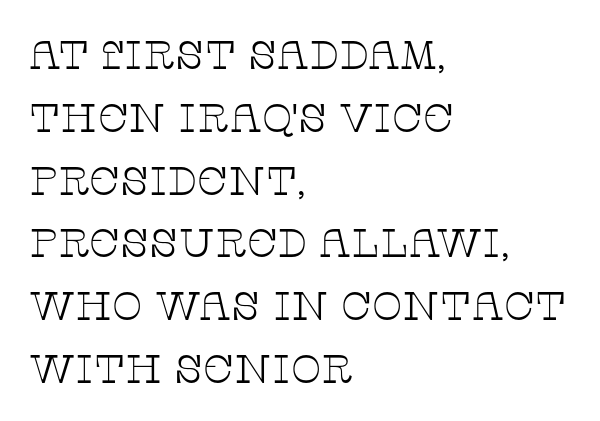
The image shows 40 px thin, wide serif type, upright; set left-aligned, normal line spacing (1.57x), normal letter spacing, not underlined; low stroke contrast and a large x-height.
